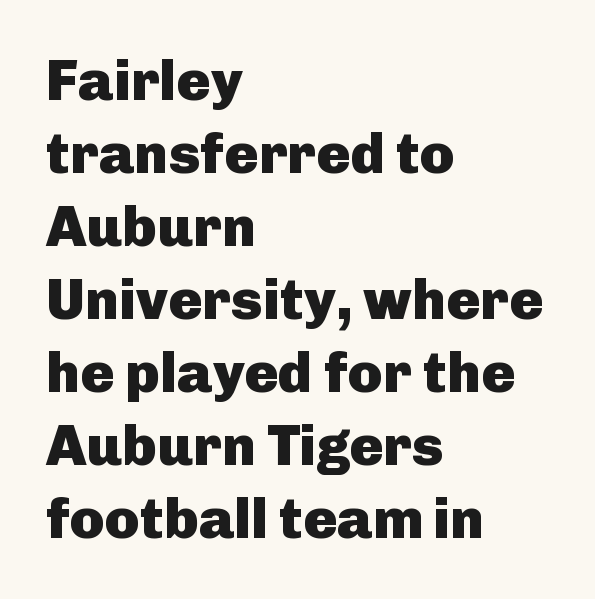
{"serif": "no", "italic": "no", "bold": "yes", "weight": "heavy", "width": "normal", "stroke_contrast": "low", "x_height": "medium", "monospaced": "no", "underline": "no", "align": "left", "line_spacing": "normal", "line_spacing_ratio": 1.28, "letter_spacing": "normal", "letter_spacing_em": 0.0, "glyph_px": 57}
